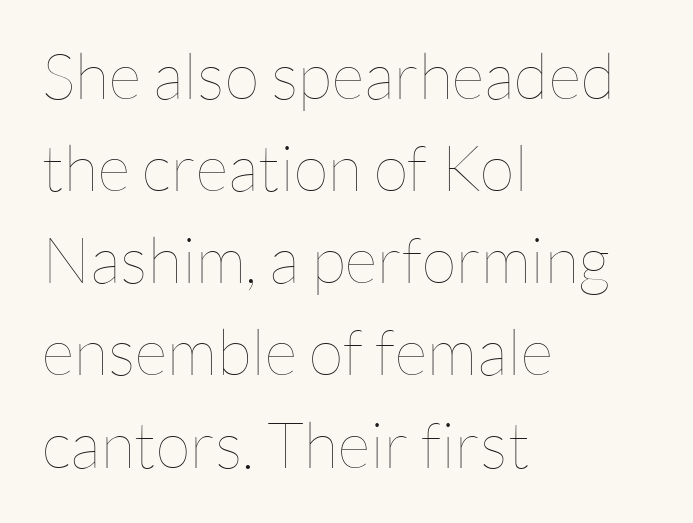
The passage shown is not bold in any degree. Check the space under the baseline: it is left empty. Which margin do the lines hug? The left one — the right edge is uneven. Vertically, the passage feels balanced, rows spaced as you'd expect.
